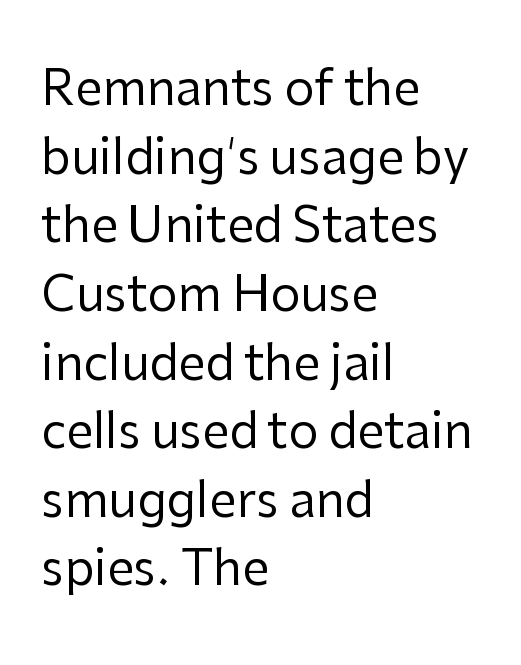
The gap between lines stays unmarked. Ordinary non-slanted type is in use. Does the copy run flush right? No — it runs flush left. Bold? No — there's no thickening of the strokes. Students, note that the glyphs here touch the page at normal intervals.
